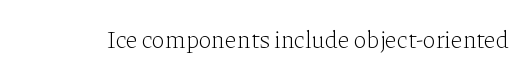
The rendering keeps characters at their native spacing. The font sits on the lighter half of the weight spectrum, regular included. Quick note: underline off. Is there any slant? The stems are plumb.
